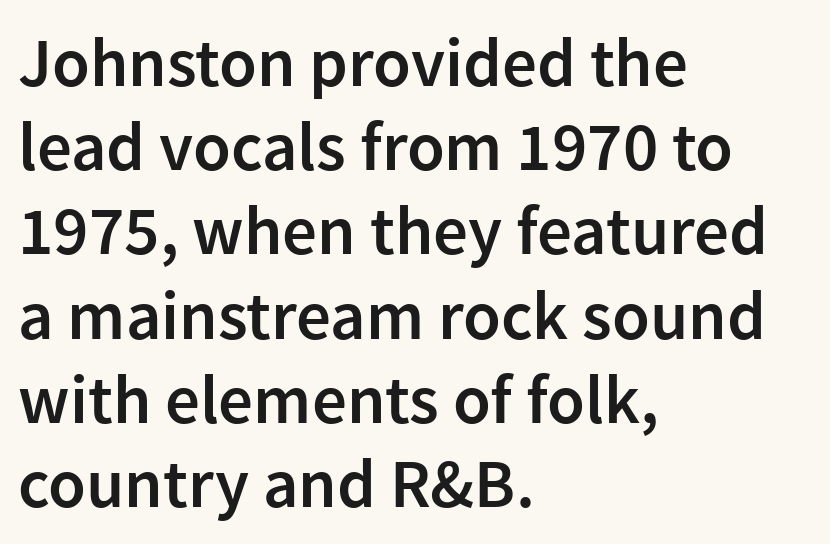
Q: Is the text bold? A: Semi-bold.
Q: Is the text italic (slanted)? A: No, it is upright.
Q: Is the typeface a serif or a sans-serif typeface? A: Sans-serif.
Q: Is the text underlined? A: No.
Q: How is the paragraph aligned? A: Left-aligned.
Q: Is the spacing between letters normal or unusually wide? A: Normal.
Q: Width (condensed, normal, or wide)? A: Normal.
Q: x-height? A: Medium.
Q: Monospaced? A: No.
